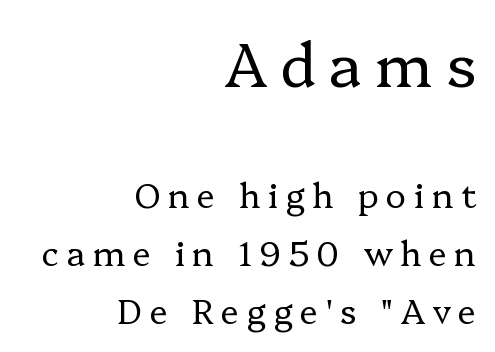
{"serif": "yes", "italic": "no", "bold": "no", "weight": "regular", "width": "normal", "stroke_contrast": "low", "x_height": "medium", "monospaced": "no", "underline": "no", "align": "right", "line_spacing": "normal", "line_spacing_ratio": 1.7, "letter_spacing": "wide", "letter_spacing_em": 0.22, "larger_block": "first", "size_ratio": 1.76, "glyph_px": 60}
